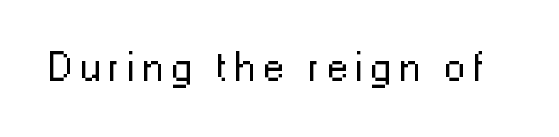
The image shows 42 px regular-weight sans-serif type, upright; set not underlined; low stroke contrast and a medium x-height.
